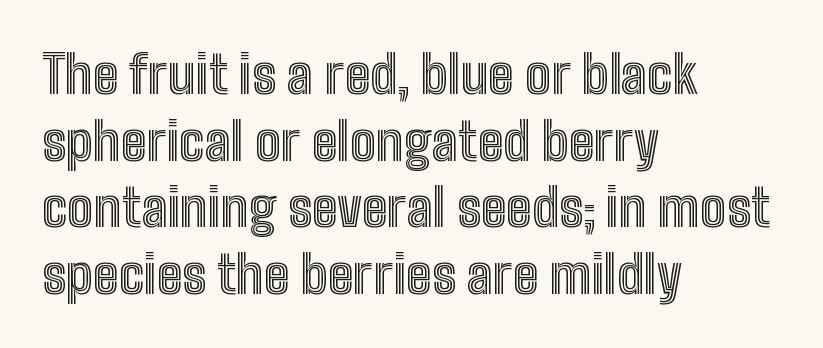
The image shows 52 px condensed type, upright; set left-aligned, normal line spacing (1.28x), normal letter spacing, not underlined; a medium x-height.
